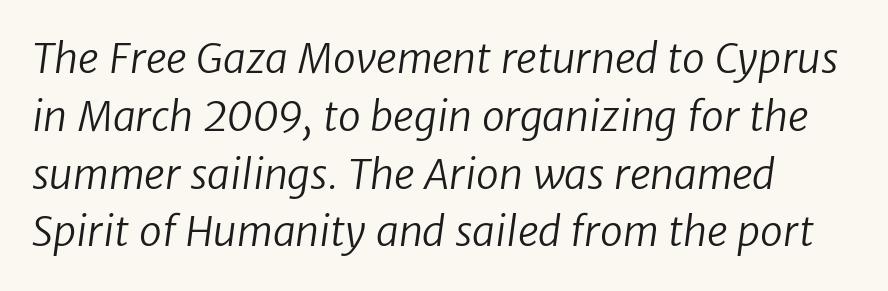
The image shows 41 px regular-weight sans-serif type; set normal line spacing (1.41x), normal letter spacing, not underlined; low stroke contrast and a medium x-height.
